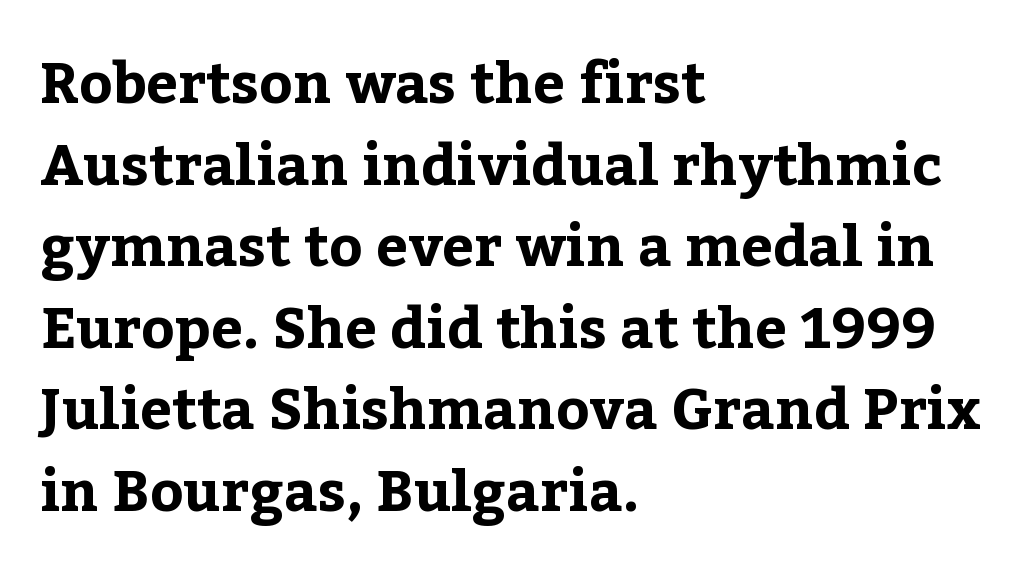
Q: Is the text bold? A: Yes.
Q: Is the text italic (slanted)? A: No, it is upright.
Q: Is the typeface a serif or a sans-serif typeface? A: Serif.
Q: Is the text underlined? A: No.
Q: How is the paragraph aligned? A: Left-aligned.
Q: Is the spacing between letters normal or unusually wide? A: Normal.
Q: Is the spacing between lines tight, normal or loose? A: Normal.
Q: Width (condensed, normal, or wide)? A: Normal.
Q: Stroke contrast? A: Low.
Q: x-height? A: Medium.
Q: Monospaced? A: No.
